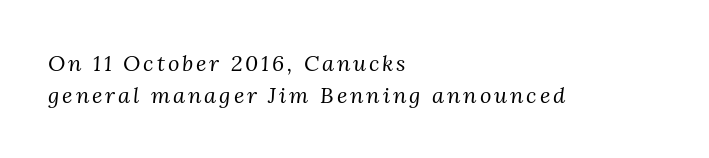
Q: Is the text bold? A: No.
Q: Is the text italic (slanted)? A: Yes, it leans right by about 3 degrees.
Q: Is the text underlined? A: No.
Q: How is the paragraph aligned? A: Left-aligned.
Q: Is the spacing between lines tight, normal or loose? A: Normal.
